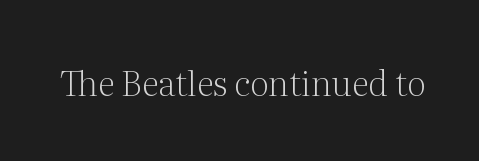
Observe the serifs anchoring each vertical stroke in this sample. Plain, unruled lines of type. Spacing between characters is what you'd get straight out of the box. You could not count columns in this text — the font is proportionally spaced.
